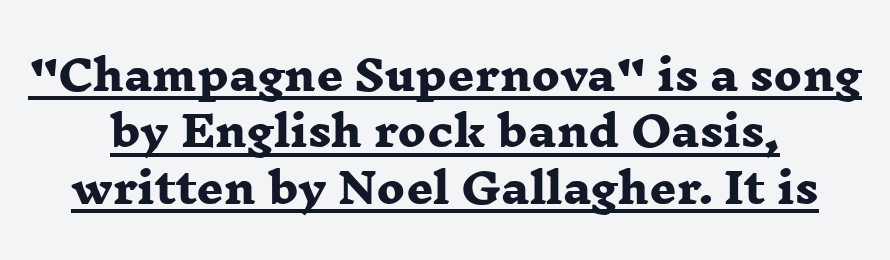
Q: Is the text bold? A: Yes.
Q: Is the typeface a serif or a sans-serif typeface? A: Serif.
Q: Is the text underlined? A: Yes.
Q: Is the spacing between letters normal or unusually wide? A: Normal.
Q: Is the spacing between lines tight, normal or loose? A: Normal.
Q: Width (condensed, normal, or wide)? A: Wide.
Q: Stroke contrast? A: Low.
Q: x-height? A: Medium.
Q: Monospaced? A: No.
